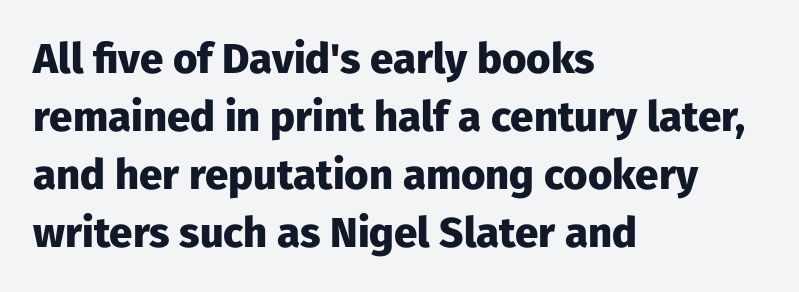
Q: Is the text bold? A: Yes.
Q: Is the text italic (slanted)? A: No, it is upright.
Q: Is the typeface a serif or a sans-serif typeface? A: Sans-serif.
Q: Is the text underlined? A: No.
Q: How is the paragraph aligned? A: Left-aligned.
Q: Is the spacing between letters normal or unusually wide? A: Normal.
Q: Is the spacing between lines tight, normal or loose? A: Normal.
Q: Width (condensed, normal, or wide)? A: Normal.
Q: Stroke contrast? A: Low.
Q: x-height? A: Medium.
Q: Monospaced? A: No.
